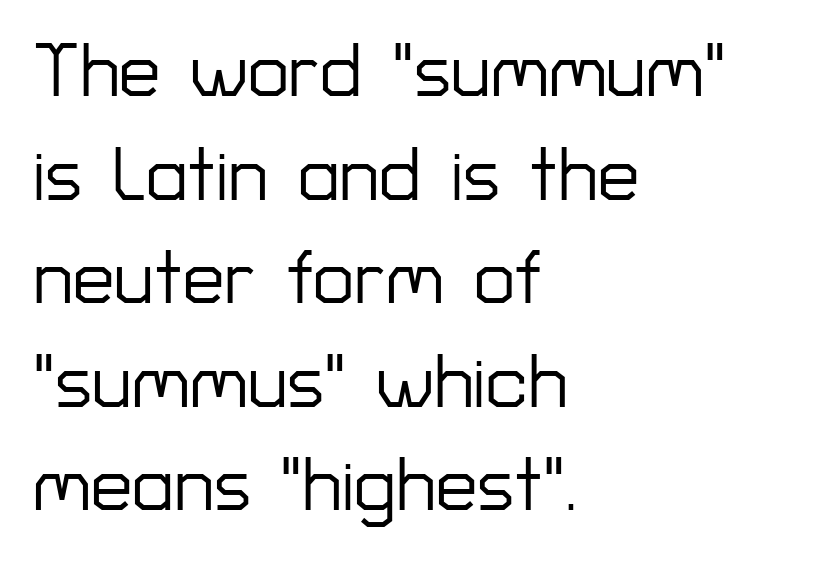
The image shows 74 px sans-serif type, upright; set left-aligned, normal line spacing (1.4x), normal letter spacing, not underlined; low stroke contrast and a medium x-height.
